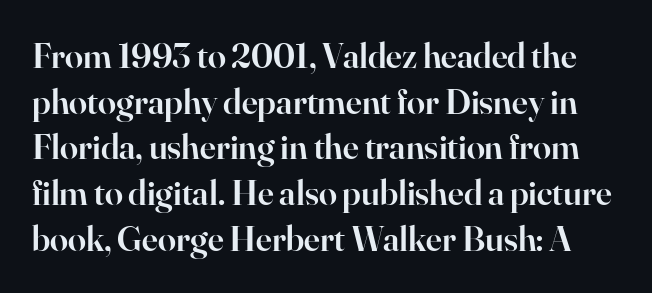
How are the letters spaced? Ordinarily, with no added tracking. Spacing verdict: proportional, widths tailored to each character. If you measured baseline to baseline, you'd find a middling distance. Regarding serifs, this sample has them. Has an underline been added? It has not. Tall strokes in this sample are plumb rather than angled.
